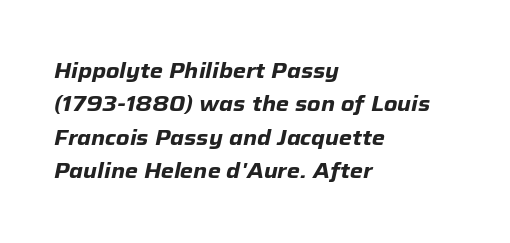
Q: Is the text bold? A: Yes.
Q: Is the text italic (slanted)? A: Yes, it leans right by about 12 degrees.
Q: Is the text underlined? A: No.
Q: How is the paragraph aligned? A: Left-aligned.
Q: Is the spacing between letters normal or unusually wide? A: Normal.
Q: Is the spacing between lines tight, normal or loose? A: Normal.
